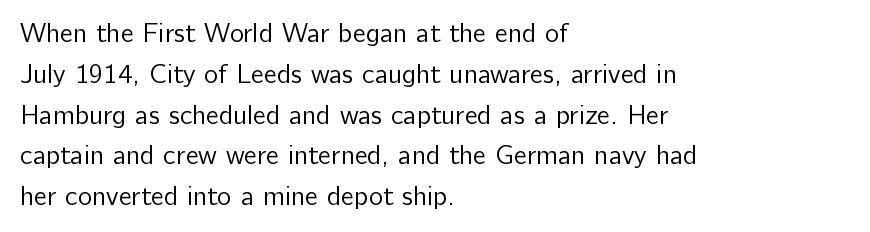
Q: Is the text bold? A: No.
Q: Is the text italic (slanted)? A: No, it is upright.
Q: Is the text underlined? A: No.
Q: How is the paragraph aligned? A: Left-aligned.
Q: Is the spacing between letters normal or unusually wide? A: Normal.
Q: Is the spacing between lines tight, normal or loose? A: Normal.
